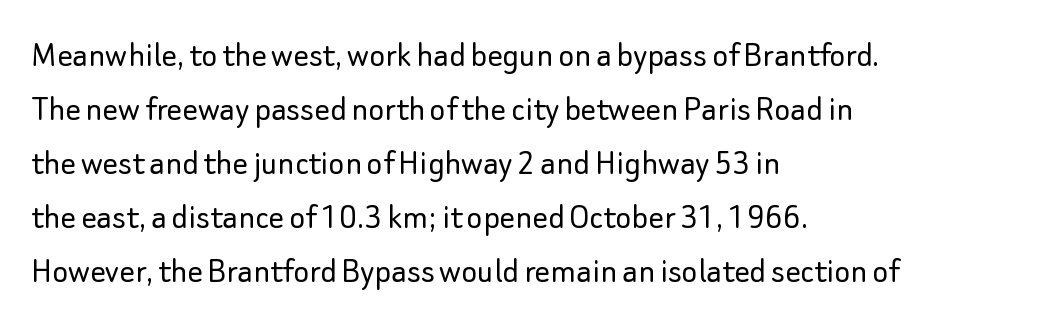
Q: Is the text bold? A: No.
Q: Is the text italic (slanted)? A: No, it is upright.
Q: Is the typeface a serif or a sans-serif typeface? A: Sans-serif.
Q: Is the text underlined? A: No.
Q: How is the paragraph aligned? A: Left-aligned.
Q: Is the spacing between letters normal or unusually wide? A: Normal.
Q: Is the spacing between lines tight, normal or loose? A: Normal.
Q: Width (condensed, normal, or wide)? A: Normal.
Q: Stroke contrast? A: Low.
Q: x-height? A: Small.
Q: Monospaced? A: No.
